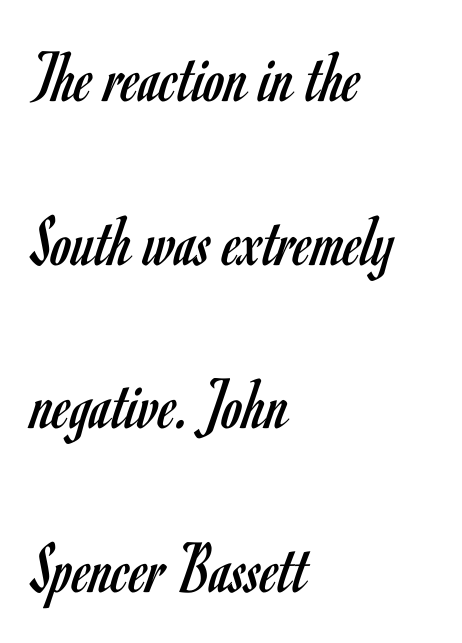
The image shows 74 px regular-weight, condensed sans-serif type; set left-aligned, loose line spacing (2.21x), normal letter spacing, not underlined; low stroke contrast and a small x-height.
